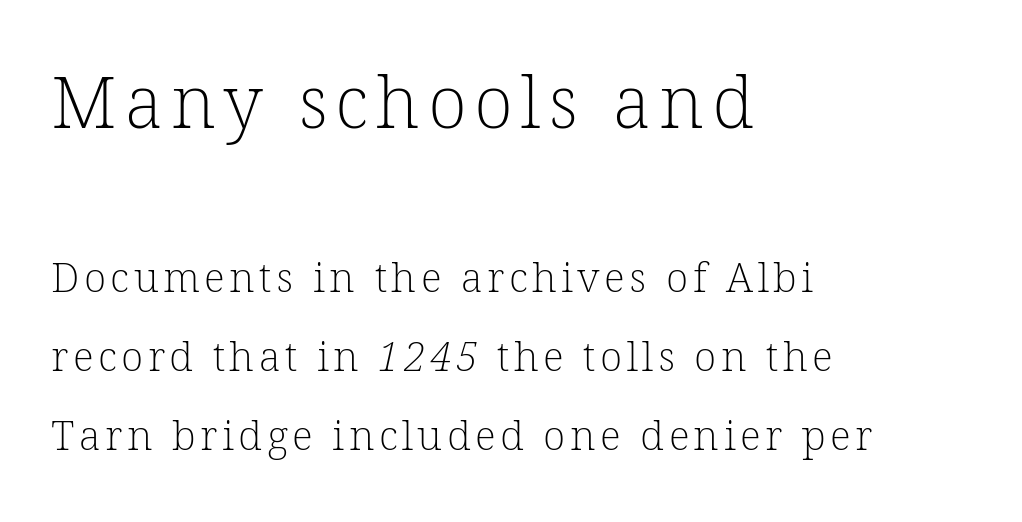
This sample has the flowing, uneven cadence of proportional lettering. You can tell from the footed stems that serif type was used. You get the large type first, then a drop to smaller type. Letters have the restrained weight of plain body copy at most.
